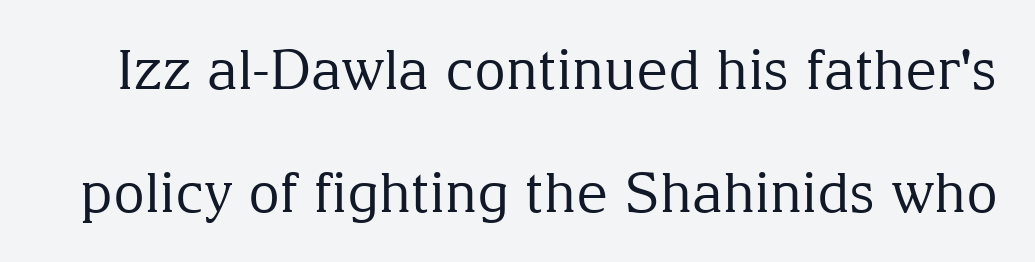
{"serif": "yes", "italic": "no", "bold": "no", "weight": "regular", "width": "normal", "stroke_contrast": "medium", "x_height": "medium", "monospaced": "no", "underline": "no", "line_spacing": "loose", "line_spacing_ratio": 2.24, "letter_spacing": "normal", "letter_spacing_em": 0.0, "glyph_px": 55}
